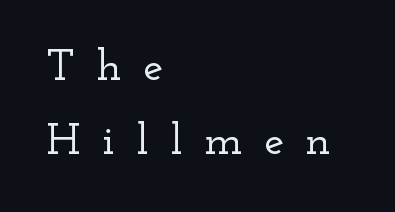
Q: Is the text italic (slanted)? A: No, it is upright.
Q: Is the typeface a serif or a sans-serif typeface? A: Serif.
Q: Is the text underlined? A: No.
Q: How is the paragraph aligned? A: Left-aligned.
Q: Is the spacing between letters normal or unusually wide? A: Unusually wide.
Q: Is the spacing between lines tight, normal or loose? A: Normal.
Q: Width (condensed, normal, or wide)? A: Wide.
Q: Stroke contrast? A: Low.
Q: x-height? A: Small.
Q: Monospaced? A: No.
